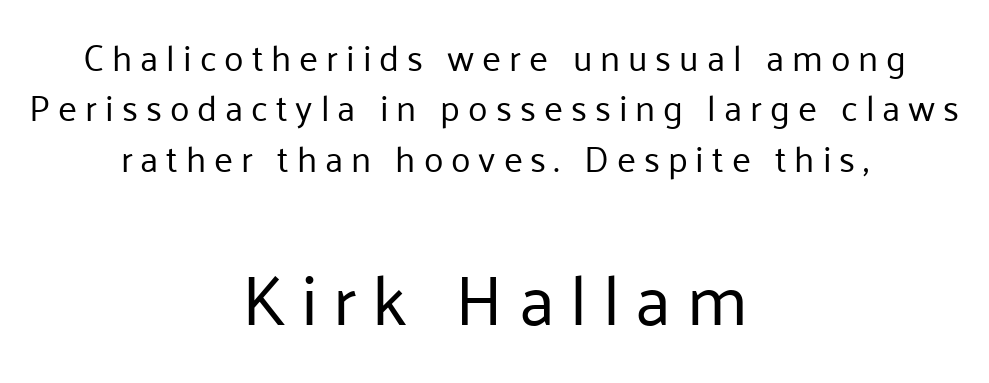
The image shows 71 px regular-weight sans-serif type, upright; set centered, normal line spacing (1.4x), unusually wide letter spacing (+0.22 em), not underlined; the second (bottom) block is 1.97x larger; low stroke contrast and a medium x-height.
